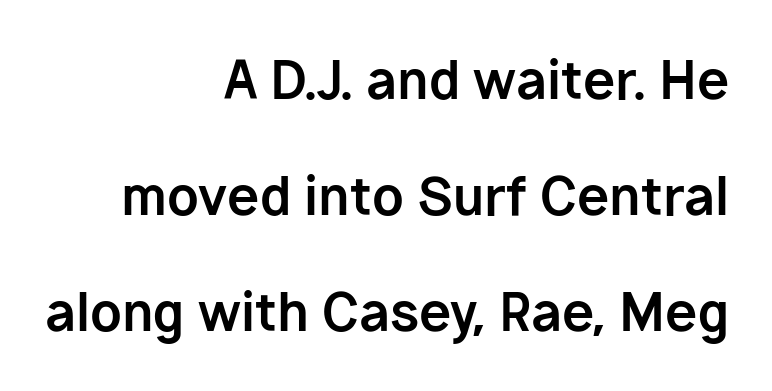
The image shows 52 px bold sans-serif type, upright; set right-aligned, loose line spacing (2.23x), normal letter spacing, not underlined; low stroke contrast and a medium x-height.
